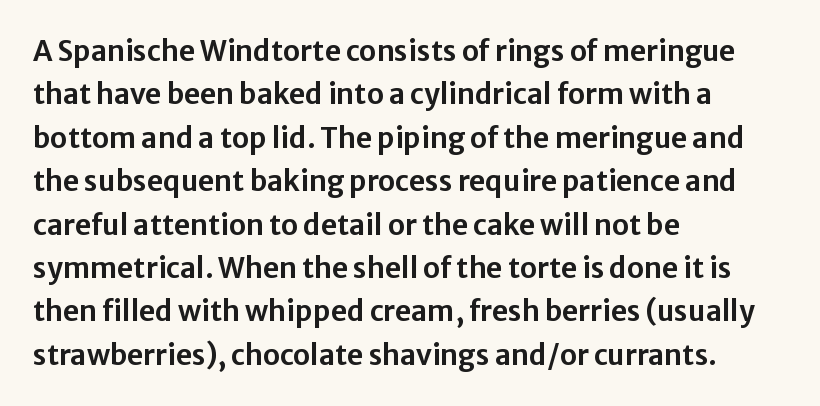
The image shows 28 px sans-serif type, upright; set left-aligned, normal line spacing (1.55x), normal letter spacing, not underlined; low stroke contrast and a medium x-height.
